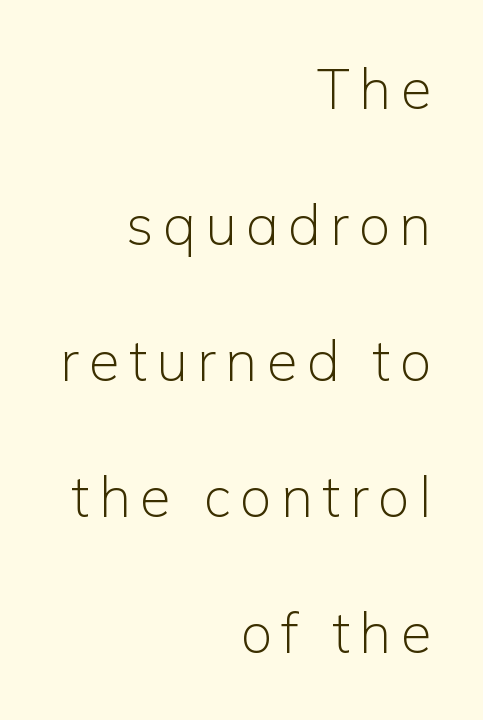
{"serif": "no", "italic": "no", "bold": "no", "weight": "light", "width": "normal", "stroke_contrast": "low", "x_height": "medium", "monospaced": "no", "underline": "no", "align": "right", "line_spacing": "loose", "line_spacing_ratio": 2.43, "glyph_px": 56}
